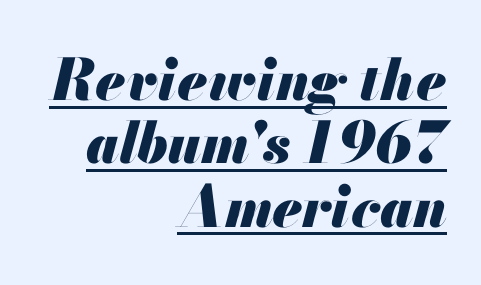
Q: Is the text bold? A: Yes.
Q: Is the text italic (slanted)? A: Yes, it leans right by about 13 degrees.
Q: Is the text underlined? A: Yes.
Q: How is the paragraph aligned? A: Right-aligned.
Q: Is the spacing between letters normal or unusually wide? A: Normal.
Q: Is the spacing between lines tight, normal or loose? A: Tight.
Q: Width (condensed, normal, or wide)? A: Normal.
Q: Stroke contrast? A: Medium.
Q: x-height? A: Small.
Q: Monospaced? A: No.
